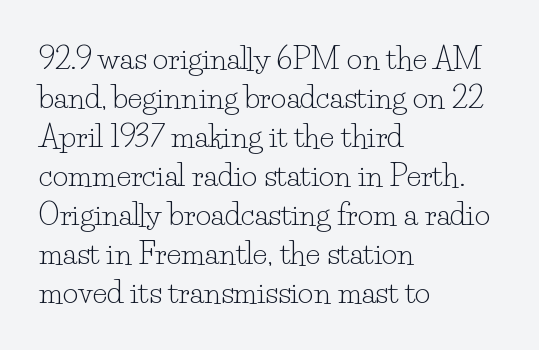
Is this a heavy cut? Hardly; it is regular or lighter. Varying glyph widths throughout — classic text-font behaviour. This sample uses an upright cut, with every glyph sitting square on the baseline. Is the letter spacing exaggerated? No — it looks like the ordinary default.
